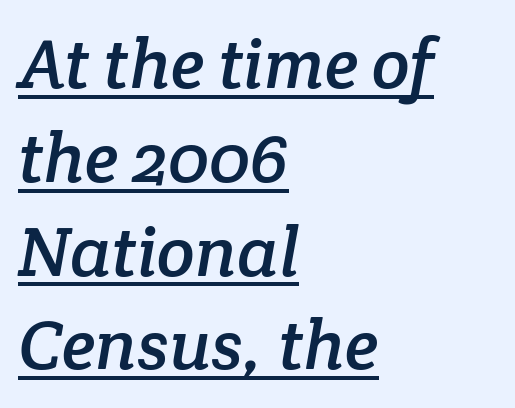
The image shows 70 px serif type; set left-aligned, normal line spacing (1.34x), normal letter spacing, underlined; low stroke contrast and a medium x-height.
